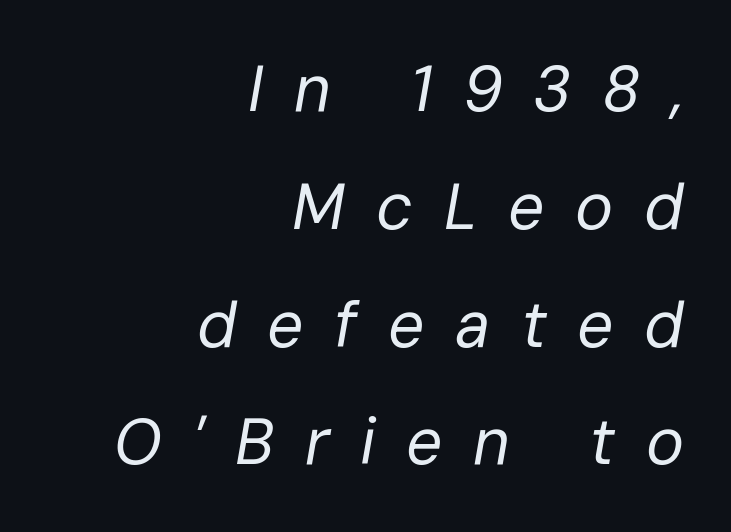
Q: Is the text bold? A: No.
Q: Is the text italic (slanted)? A: Yes, it leans right by about 10 degrees.
Q: Is the text underlined? A: No.
Q: How is the paragraph aligned? A: Right-aligned.
Q: Is the spacing between letters normal or unusually wide? A: Unusually wide.
Q: Width (condensed, normal, or wide)? A: Normal.
Q: Stroke contrast? A: Low.
Q: x-height? A: Medium.
Q: Monospaced? A: No.
